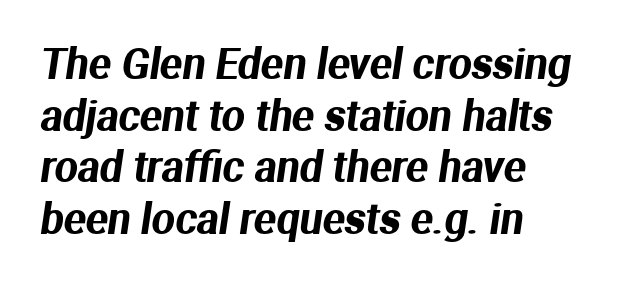
Q: Is the typeface a serif or a sans-serif typeface? A: Sans-serif.
Q: Is the text underlined? A: No.
Q: How is the paragraph aligned? A: Left-aligned.
Q: Is the spacing between letters normal or unusually wide? A: Normal.
Q: Is the spacing between lines tight, normal or loose? A: Normal.
Q: Width (condensed, normal, or wide)? A: Normal.
Q: Stroke contrast? A: Medium.
Q: x-height? A: Medium.
Q: Monospaced? A: No.
